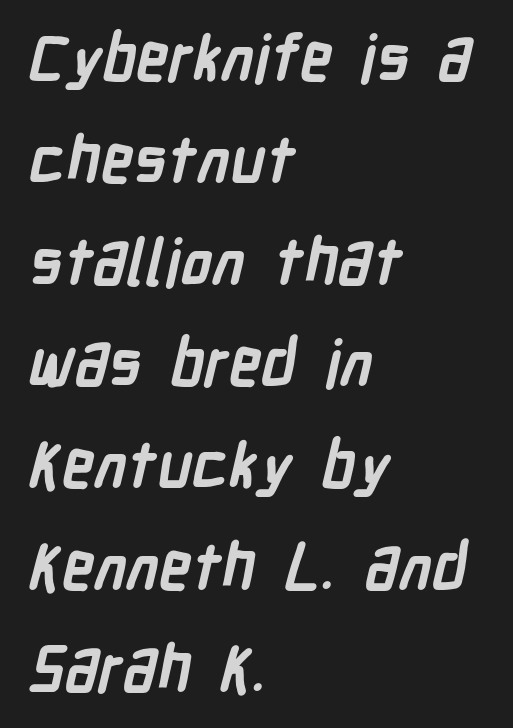
Underline: absent. The passage is arranged the way most books set body copy — flush left. In terms of leading, this rendering sits right in the middle. Is this a fixed-width face? No — the glyphs have proportional, varying widths. Letter spacing: default.
